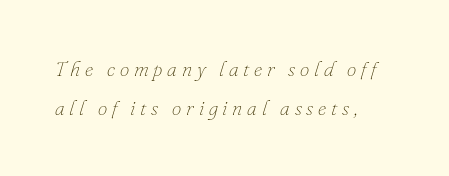
Q: Is the text bold? A: No.
Q: Is the text italic (slanted)? A: Yes, it leans right by about 16 degrees.
Q: Is the text underlined? A: No.
Q: How is the paragraph aligned? A: Left-aligned.
Q: Is the spacing between letters normal or unusually wide? A: Unusually wide.
